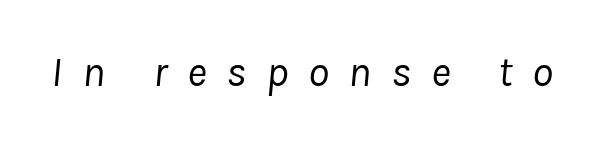
{"italic": "yes", "lean": "right", "slant_degrees": 8, "bold": "no", "weight": "regular", "width": "normal", "stroke_contrast": "low", "x_height": "medium", "monospaced": "no", "underline": "no", "letter_spacing": "wide", "letter_spacing_em": 0.47, "glyph_px": 42}
